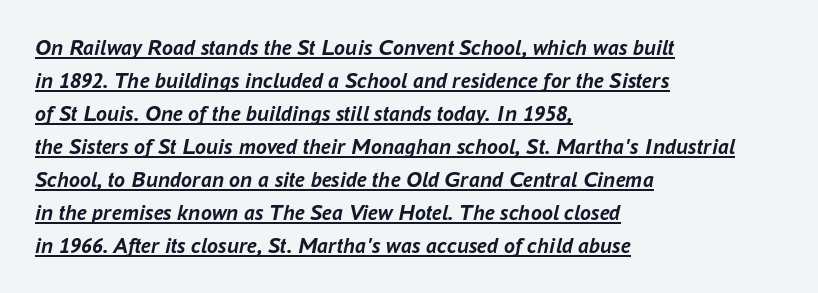
Q: Is the text bold? A: Yes.
Q: Is the text italic (slanted)? A: Yes, it leans right by about 16 degrees.
Q: Is the text underlined? A: Yes.
Q: How is the paragraph aligned? A: Left-aligned.
Q: Is the spacing between letters normal or unusually wide? A: Normal.
Q: Is the spacing between lines tight, normal or loose? A: Normal.
